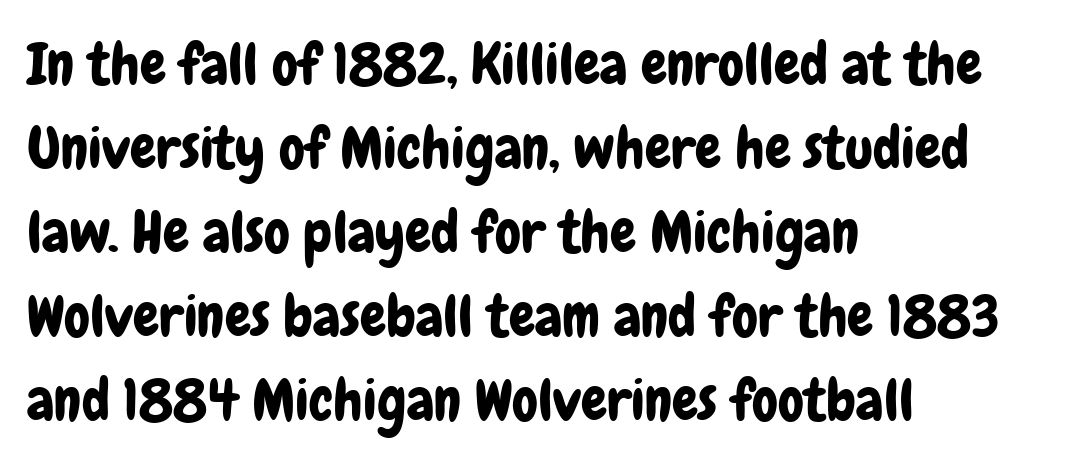
The image shows 58 px condensed sans-serif type, upright; set left-aligned, normal line spacing (1.45x), normal letter spacing, not underlined; low stroke contrast and a medium x-height.
